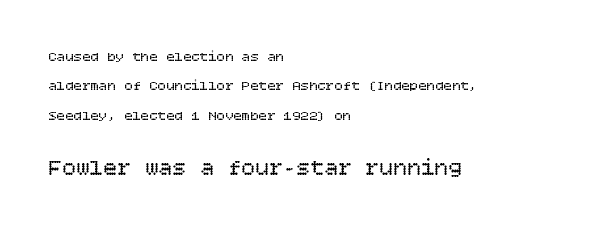
The image shows 23 px text type, upright; set left-aligned, loose line spacing (2.09x), normal letter spacing, not underlined; the second (bottom) block is 1.64x larger.
